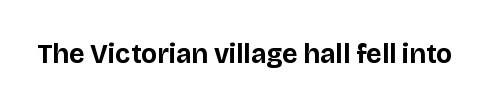
The image shows 27 px bold type, upright; set normal letter spacing, not underlined.
